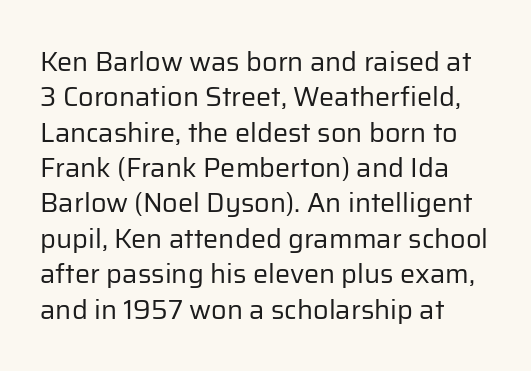
Line beginnings align vertically; line endings do not. The typography opts for an upright posture over an oblique one. Baseline-to-baseline distance is the conventional proportion of letter height. The characters are drawn with everyday or finer stroke widths. Here the glyphs are tracked normally, forming tight word shapes.
